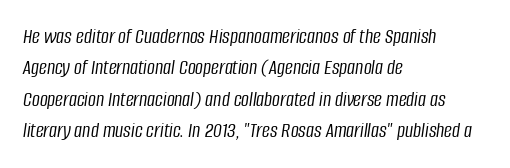
The image shows 22 px text type, italic (leaning right); set left-aligned, normal line spacing (1.43x), normal letter spacing, not underlined.
